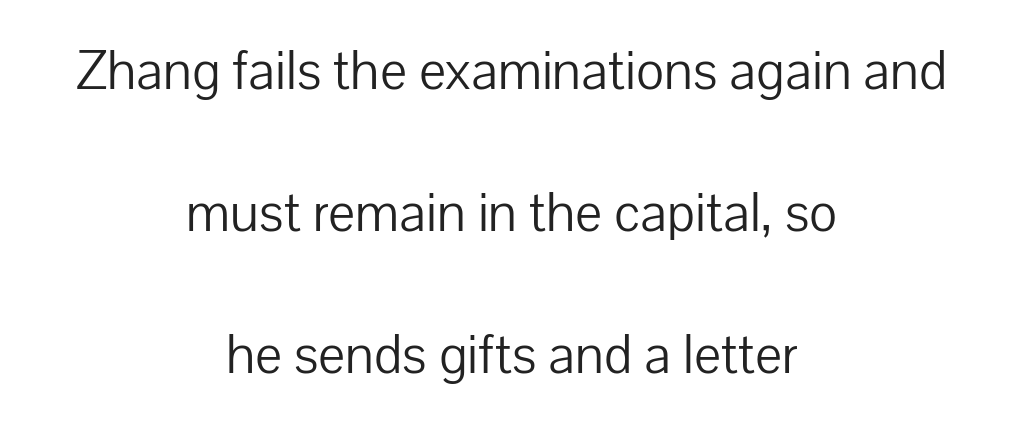
Note: no serifs on the glyphs. The typesetter chose a symmetrical, centered arrangement here. The words here are not underlined. Nothing heavy about these letters — not bold at all.
